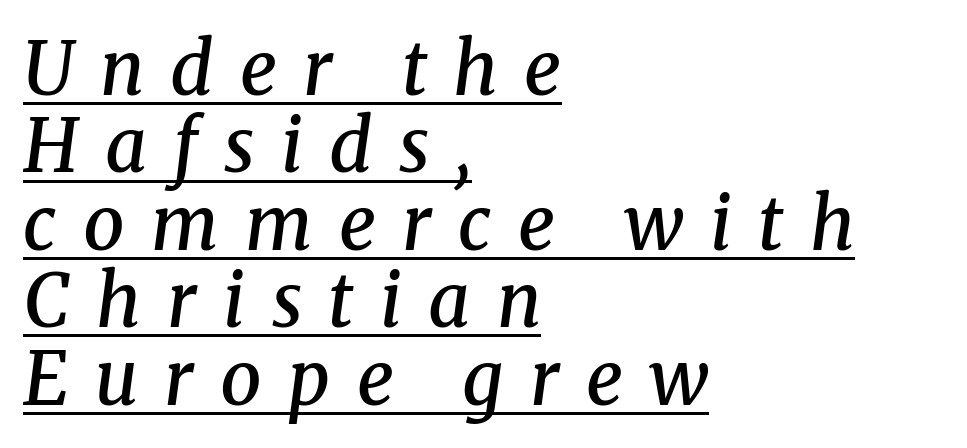
Q: Is the text bold? A: Semi-bold.
Q: Is the text italic (slanted)? A: Yes, it leans right by about 8 degrees.
Q: Is the typeface a serif or a sans-serif typeface? A: Serif.
Q: Is the text underlined? A: Yes.
Q: How is the paragraph aligned? A: Left-aligned.
Q: Is the spacing between letters normal or unusually wide? A: Unusually wide.
Q: Is the spacing between lines tight, normal or loose? A: Tight.
Q: Width (condensed, normal, or wide)? A: Normal.
Q: Stroke contrast? A: Medium.
Q: x-height? A: Medium.
Q: Monospaced? A: No.
